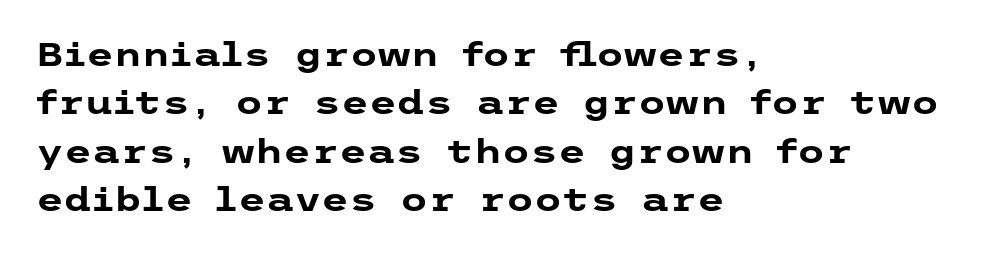
The image shows 32 px heavy, wide sans-serif type, upright; set left-aligned, normal line spacing (1.51x), normal letter spacing, not underlined; low stroke contrast and a medium x-height.
